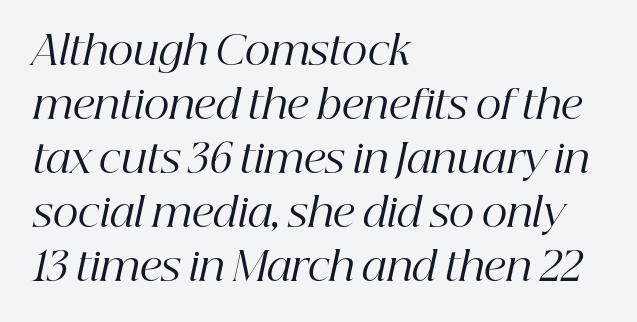
{"serif": "yes", "italic": "yes", "lean": "right", "slant_degrees": 12, "bold": "no", "weight": "regular", "width": "normal", "stroke_contrast": "high", "x_height": "medium", "monospaced": "no", "underline": "no", "align": "left", "line_spacing": "normal", "line_spacing_ratio": 1.35, "letter_spacing": "normal", "letter_spacing_em": 0.0, "glyph_px": 40}
